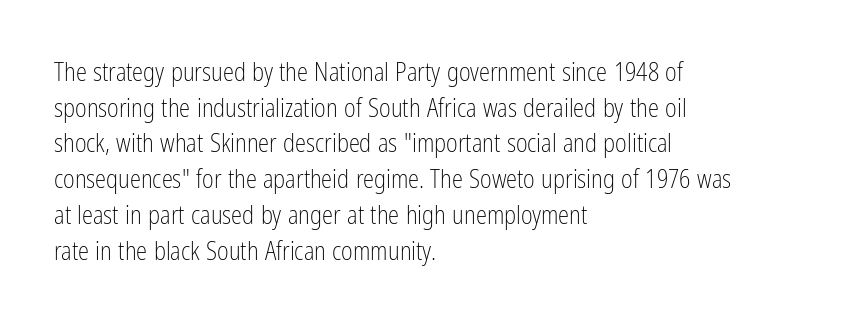
No word sits above an underline. These lines stack with their left ends in a neat column. The line-height multiplier appears to be the usual default. Ordinary non-slanted type is in use. Students, note that the glyphs here touch the page at normal intervals.
